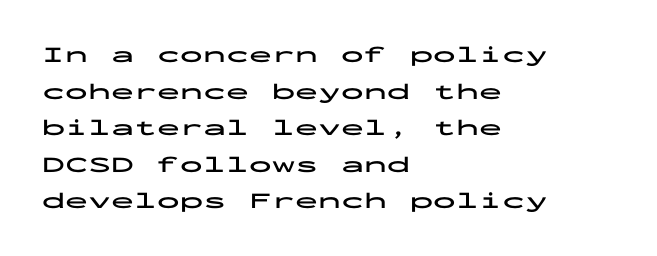
The image shows 23 px bold type, upright; set left-aligned, normal line spacing (1.59x), normal letter spacing, not underlined.
